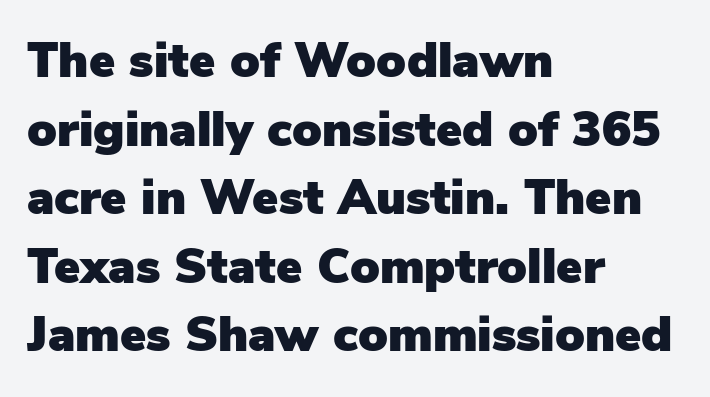
The image shows 49 px sans-serif type, upright; set left-aligned, normal line spacing (1.4x), normal letter spacing, not underlined; low stroke contrast and a medium x-height.
